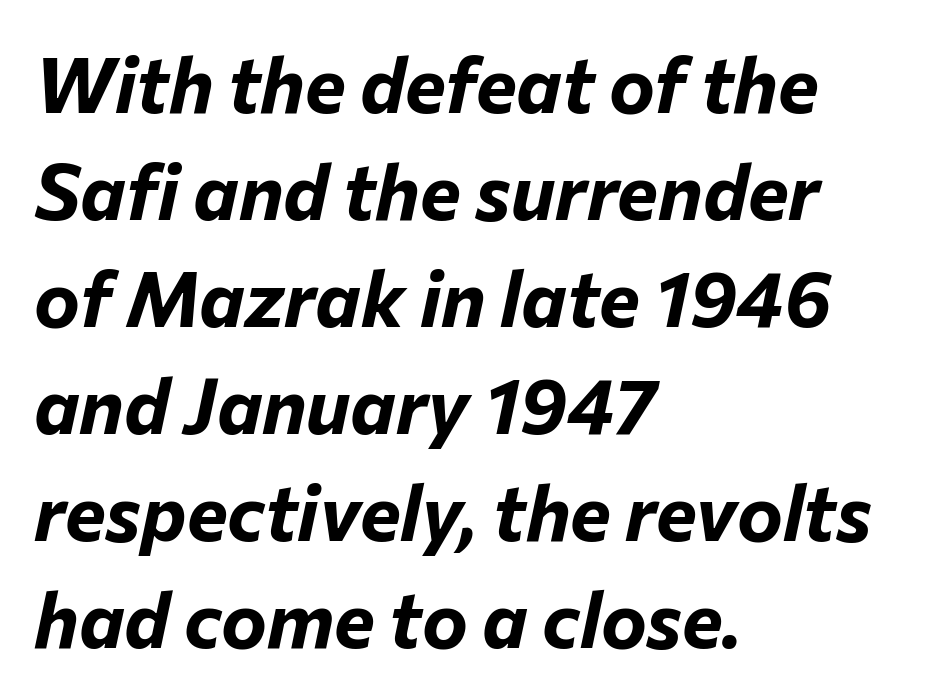
Q: Is the text bold? A: Yes.
Q: Is the text italic (slanted)? A: Yes, it leans right by about 12 degrees.
Q: Is the text underlined? A: No.
Q: How is the paragraph aligned? A: Left-aligned.
Q: Is the spacing between letters normal or unusually wide? A: Normal.
Q: Is the spacing between lines tight, normal or loose? A: Normal.
Q: Width (condensed, normal, or wide)? A: Normal.
Q: Stroke contrast? A: Low.
Q: x-height? A: Medium.
Q: Monospaced? A: No.
